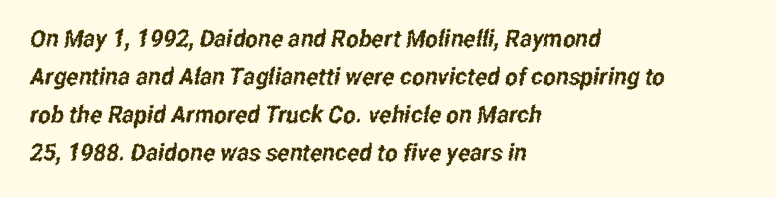
The image shows 24 px text type; set left-aligned, normal line spacing (1.59x), normal letter spacing, not underlined.
